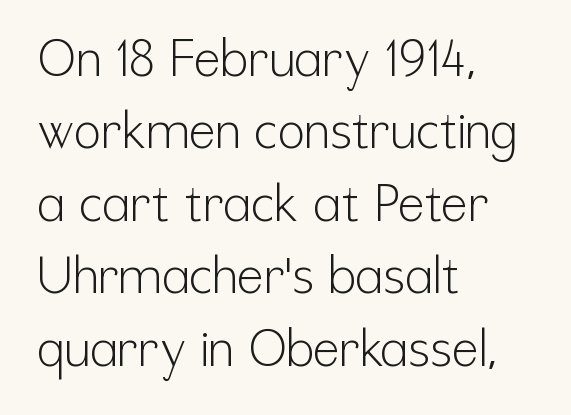
{"serif": "no", "italic": "no", "bold": "no", "weight": "light", "width": "condensed", "stroke_contrast": "low", "x_height": "medium", "monospaced": "no", "underline": "no", "align": "left", "line_spacing": "normal", "line_spacing_ratio": 1.45, "letter_spacing": "normal", "letter_spacing_em": 0.0, "glyph_px": 50}
